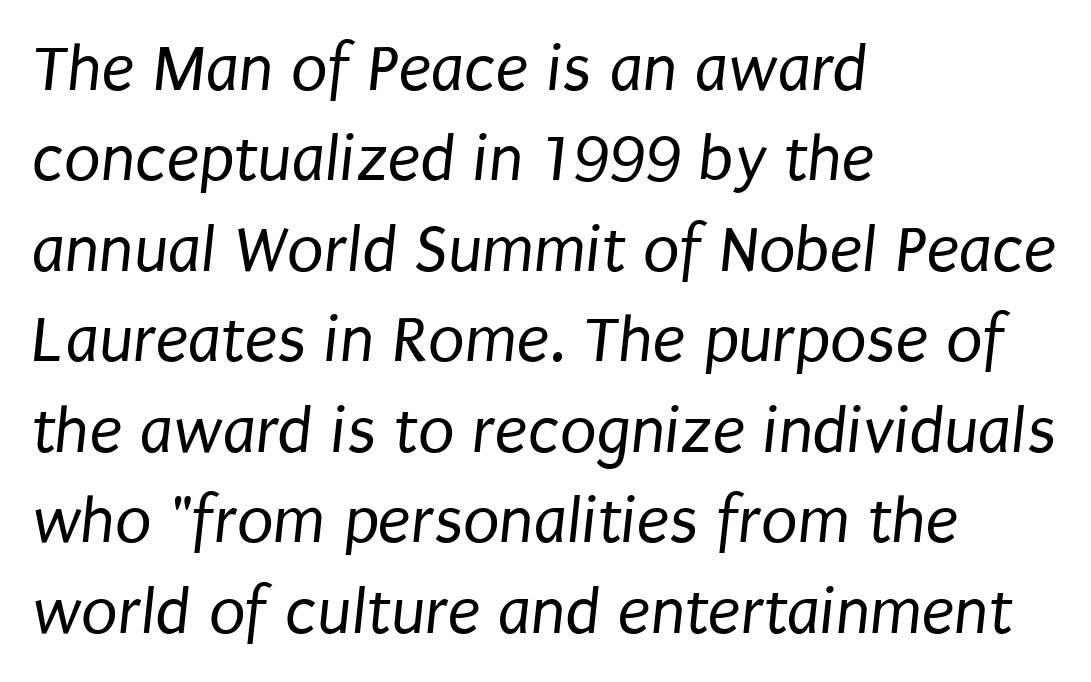
Default kerning and tracking; the words read as compact shapes. Regular leading. Typeset ragged right — the left edge is the straight one. The passage shown is not bold in any degree. Here the designer chose a conventional face with non-uniform glyph widths.
